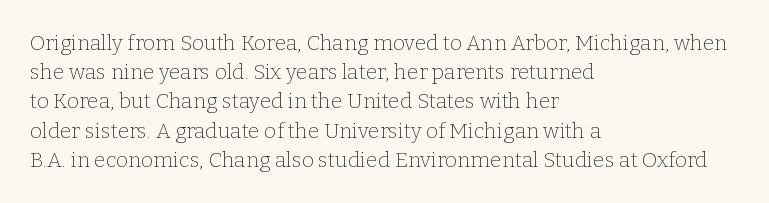
The image shows 21 px text type, upright; set left-aligned, normal line spacing (1.39x), normal letter spacing, not underlined.
